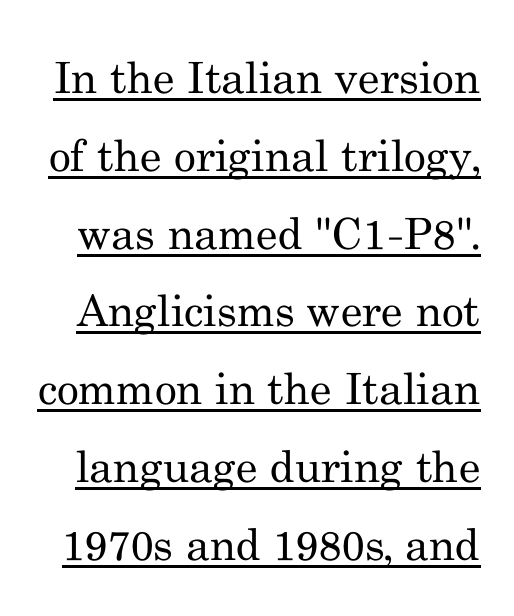
The image shows 43 px regular-weight serif type, upright; set line spacing 1.81x, normal letter spacing, underlined; medium stroke contrast and a small x-height.
